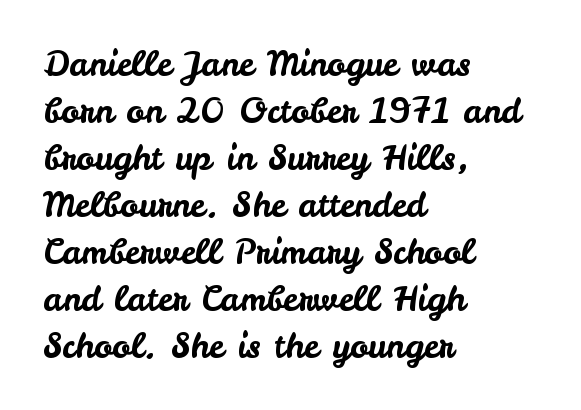
Q: Is the text italic (slanted)? A: Yes.
Q: Is the typeface a serif or a sans-serif typeface? A: Sans-serif.
Q: Is the text underlined? A: No.
Q: How is the paragraph aligned? A: Left-aligned.
Q: Is the spacing between letters normal or unusually wide? A: Normal.
Q: Is the spacing between lines tight, normal or loose? A: Normal.
Q: Width (condensed, normal, or wide)? A: Normal.
Q: Stroke contrast? A: Low.
Q: x-height? A: Small.
Q: Monospaced? A: No.
